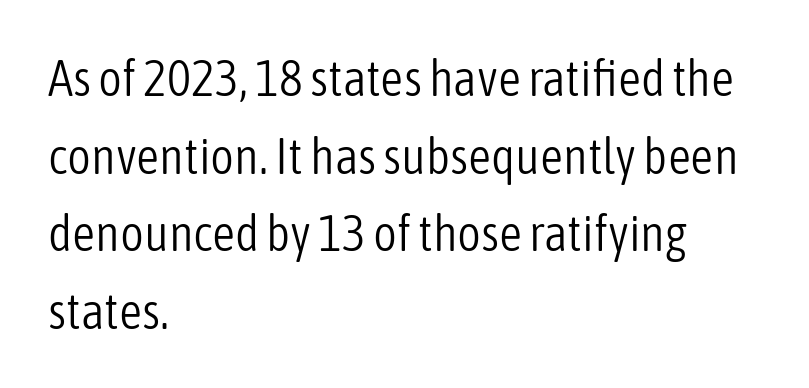
The image shows 51 px light, condensed sans-serif type, upright; set left-aligned, normal line spacing (1.52x), normal letter spacing, not underlined; low stroke contrast and a medium x-height.
